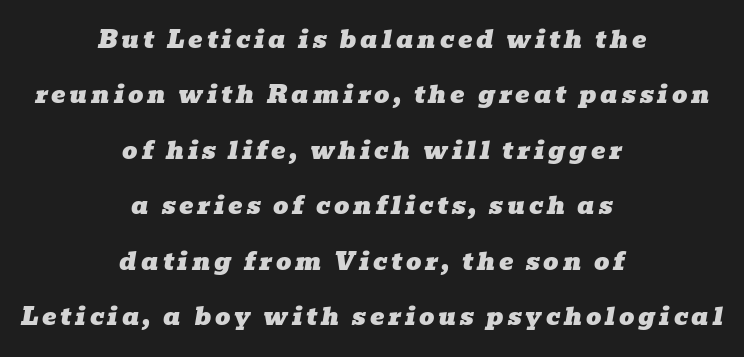
{"italic": "yes", "lean": "right", "slant_degrees": 10, "underline": "no", "align": "center", "line_spacing": "loose", "line_spacing_ratio": 2.31, "glyph_px": 24}
